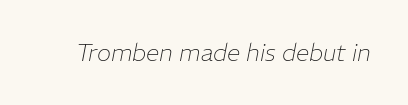
{"italic": "yes", "lean": "right", "slant_degrees": 11, "bold": "no", "underline": "no", "letter_spacing": "normal", "letter_spacing_em": 0.0, "glyph_px": 24}
